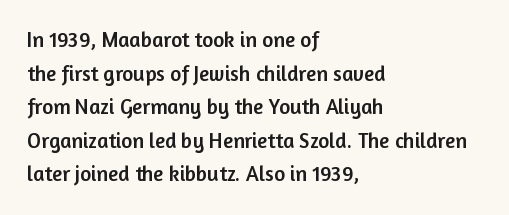
{"italic": "no", "underline": "no", "align": "left", "line_spacing": "normal", "line_spacing_ratio": 1.6, "letter_spacing": "normal", "letter_spacing_em": 0.0, "glyph_px": 21}
